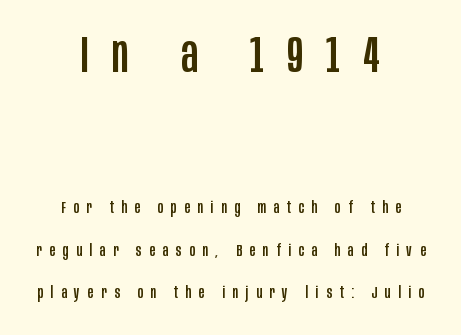
The image shows 51 px condensed sans-serif type, upright; set centered, loose line spacing (2.5x), unusually wide letter spacing (+0.45 em), not underlined; the first (top) block is 3.0x larger; low stroke contrast and a large x-height.
